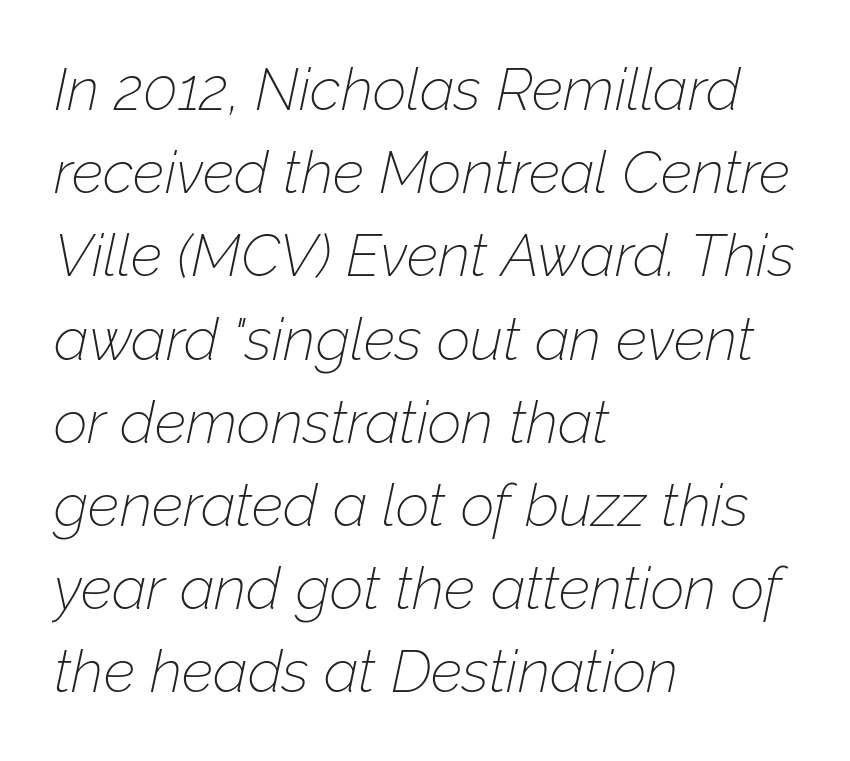
{"italic": "yes", "lean": "right", "slant_degrees": 12, "bold": "no", "weight": "thin", "width": "normal", "stroke_contrast": "low", "x_height": "medium", "monospaced": "no", "underline": "no", "align": "left", "line_spacing": "normal", "line_spacing_ratio": 1.41, "letter_spacing": "normal", "letter_spacing_em": 0.0, "glyph_px": 59}
